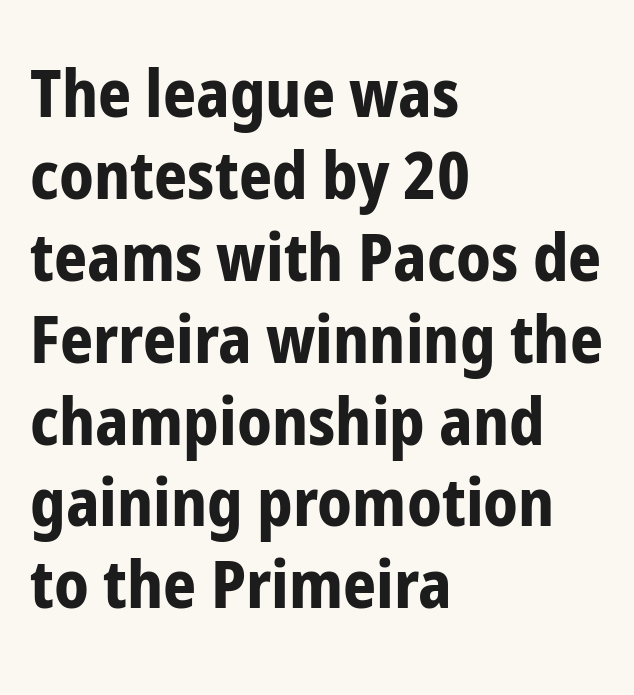
The image shows 65 px bold, condensed sans-serif type, upright; set left-aligned, normal line spacing (1.26x), normal letter spacing, not underlined; low stroke contrast and a medium x-height.
